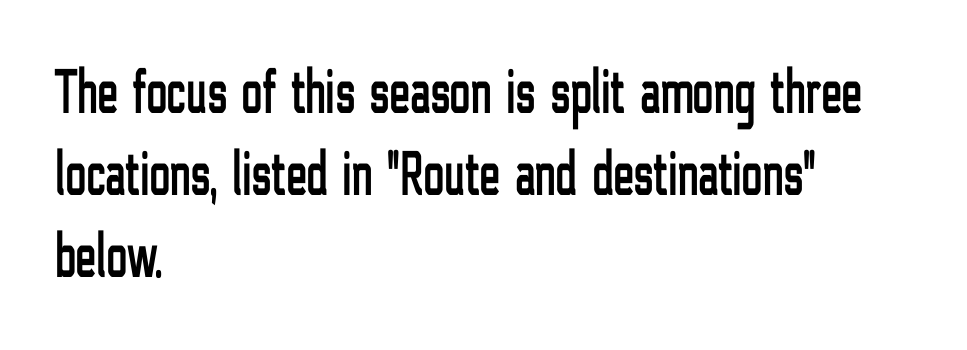
The image shows 63 px condensed sans-serif type, upright; set left-aligned, normal line spacing (1.3x), normal letter spacing, not underlined; low stroke contrast and a medium x-height.
